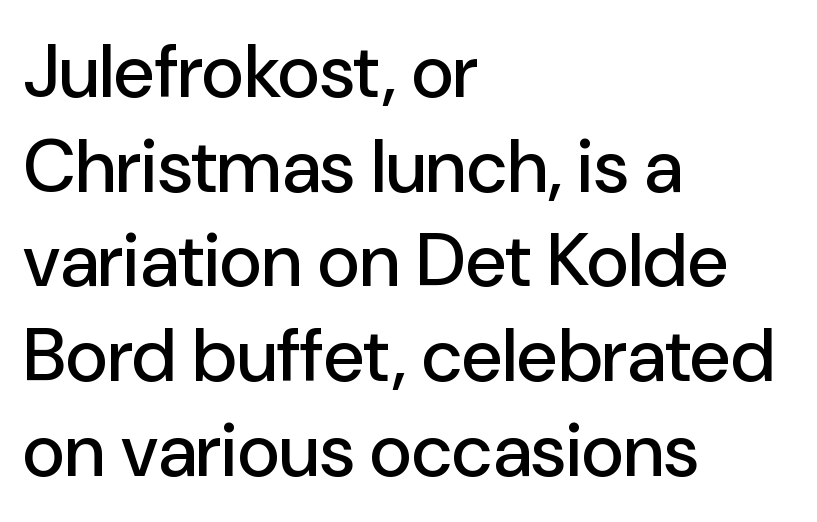
Nobody drew a line under any word here. Looks like regular typesetting: each glyph gets only the width it needs. Layout note: lines flush left. It's the straight-up-and-down kind of type. A typesetter would call this zero additional tracking.
